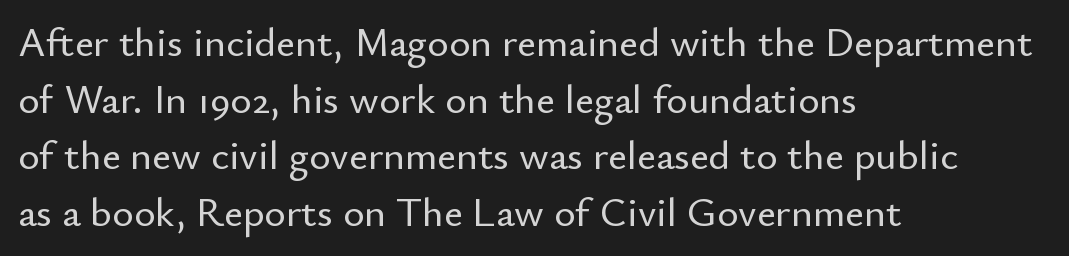
{"serif": "no", "italic": "no", "width": "normal", "stroke_contrast": "low", "x_height": "small", "monospaced": "no", "underline": "no", "align": "left", "line_spacing": "normal", "line_spacing_ratio": 1.38, "letter_spacing": "normal", "letter_spacing_em": 0.0, "glyph_px": 41}
